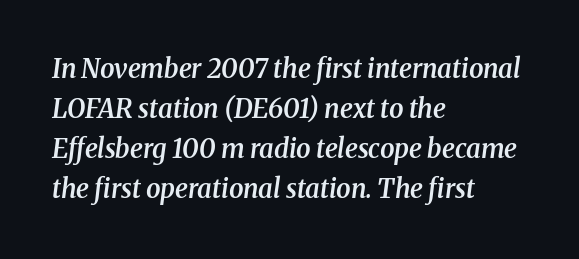
The image shows 26 px text type, italic (leaning right); set left-aligned, normal line spacing (1.54x), normal letter spacing, not underlined.
